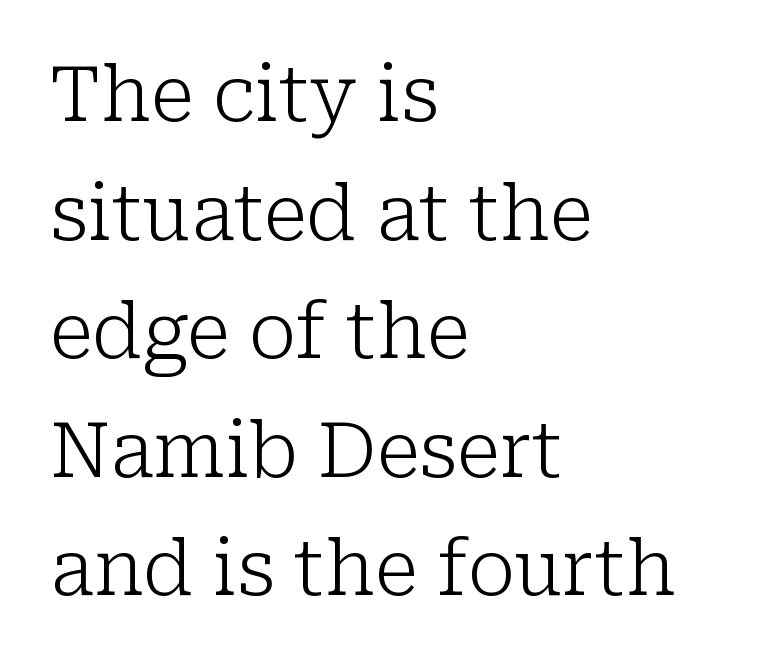
The specimen reads as upright at a glance. The letters carry serifs — small finishing strokes at the ends of their stems. Nobody touched the tracking dial on this one. A bare baseline throughout the passage. No chunkiness to these letters — they're not bold. The ragged edge is on the right, which tells us the setting is flush left.
